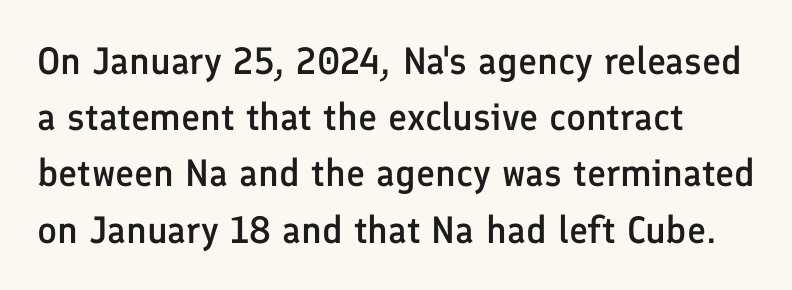
Q: Is the text bold? A: Semi-bold.
Q: Is the text italic (slanted)? A: No, it is upright.
Q: Is the typeface a serif or a sans-serif typeface? A: Sans-serif.
Q: Is the text underlined? A: No.
Q: Is the spacing between letters normal or unusually wide? A: Normal.
Q: Is the spacing between lines tight, normal or loose? A: Normal.
Q: Width (condensed, normal, or wide)? A: Normal.
Q: Stroke contrast? A: Low.
Q: x-height? A: Medium.
Q: Monospaced? A: No.
